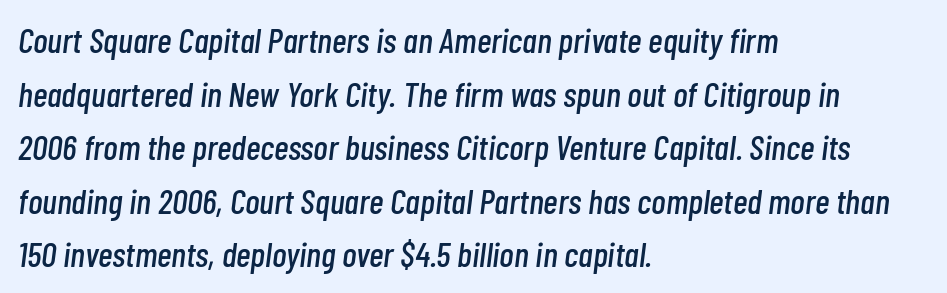
Q: Is the text italic (slanted)? A: Yes, it leans right by about 7 degrees.
Q: Is the text underlined? A: No.
Q: How is the paragraph aligned? A: Left-aligned.
Q: Is the spacing between letters normal or unusually wide? A: Normal.
Q: Is the spacing between lines tight, normal or loose? A: Normal.
Q: Width (condensed, normal, or wide)? A: Condensed.
Q: Stroke contrast? A: Low.
Q: x-height? A: Medium.
Q: Monospaced? A: No.
